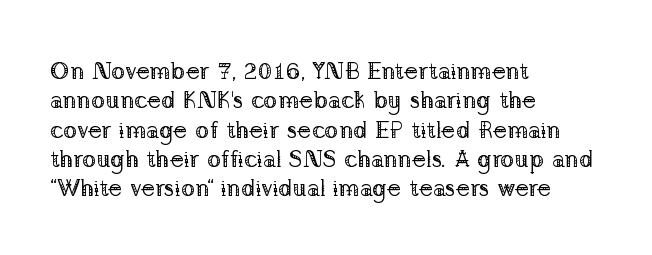
Notice how the stems are strictly vertical — no italics here. Standard letterfit; no display-style spreading of the glyphs. The space beneath each line is pristine and unruled. Counters stay open thanks to moderate or lighter strokes. A classic flush-left, rag-right setting is used for this passage.
